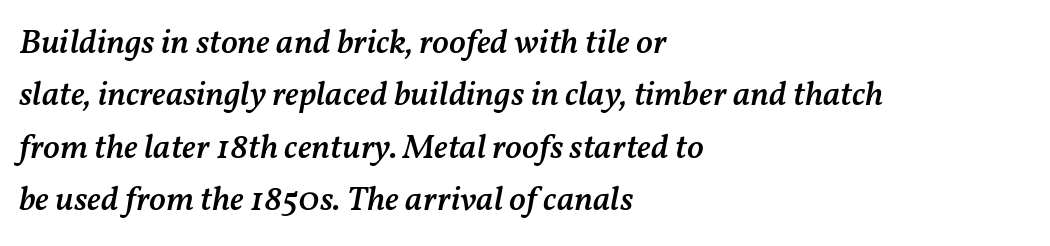
{"italic": "yes", "lean": "right", "slant_degrees": 11, "bold": "semi", "weight": "semibold", "width": "normal", "stroke_contrast": "medium", "x_height": "medium", "monospaced": "no", "underline": "no", "align": "left", "line_spacing": "normal", "line_spacing_ratio": 1.5, "letter_spacing": "normal", "letter_spacing_em": 0.0, "glyph_px": 35}
